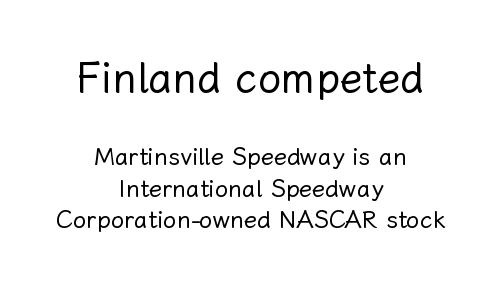
{"italic": "no", "bold": "no", "weight": "regular", "width": "normal", "stroke_contrast": "low", "x_height": "medium", "monospaced": "no", "underline": "no", "align": "center", "line_spacing": "normal", "line_spacing_ratio": 1.32, "letter_spacing": "normal", "letter_spacing_em": 0.0, "larger_block": "first", "size_ratio": 1.75, "glyph_px": 42}
